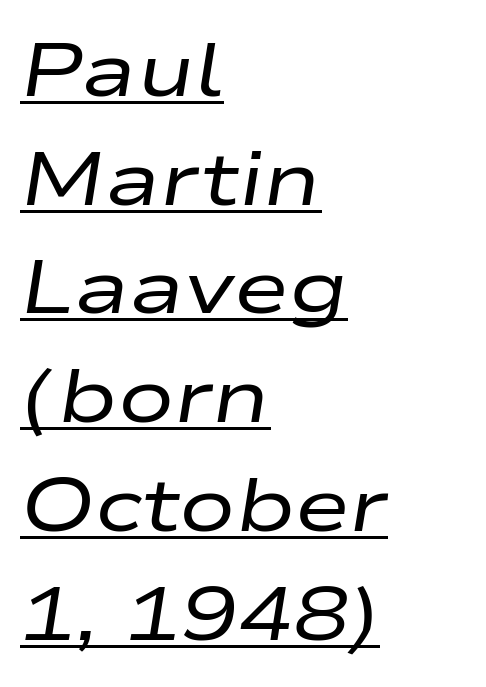
Is the block centered? No — it sits flush against the left margin. You can tell it's italic because the verticals aren't actually vertical. Decoration check: the copy is underlined. Vertically, the passage feels balanced, rows spaced as you'd expect.
